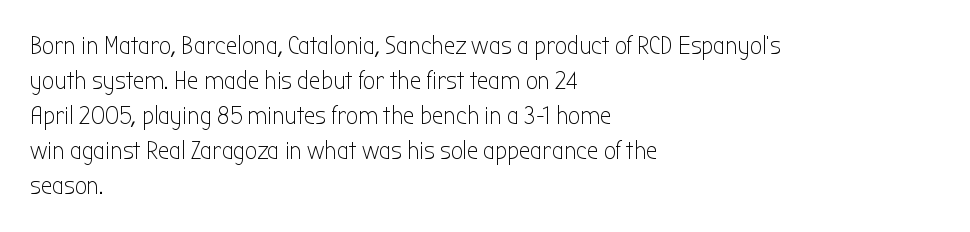
The image shows 26 px text type, upright; set left-aligned, normal line spacing (1.35x), normal letter spacing, not underlined.
